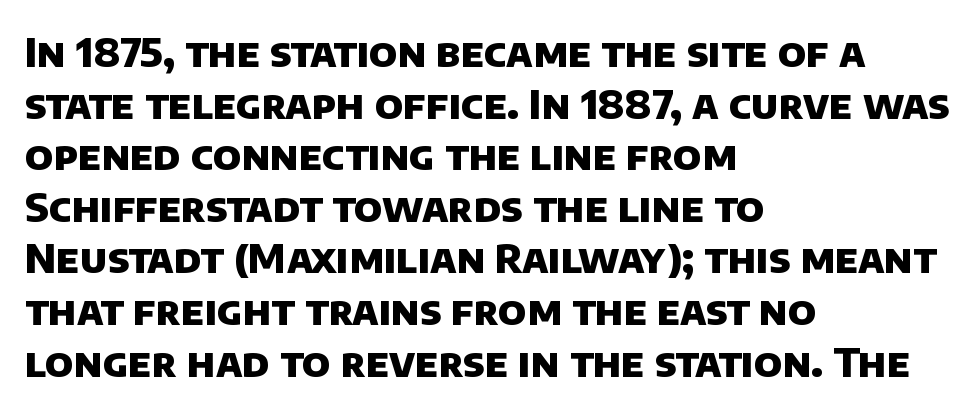
The image shows 40 px heavy sans-serif type; set left-aligned, normal line spacing (1.29x), normal letter spacing, not underlined; low stroke contrast and a large x-height.
